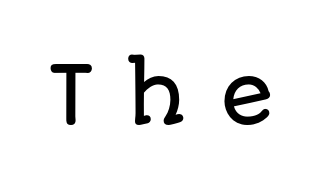
The glyphs are unaccompanied by any horizontal stroke below them. If you drew a line through each stem, it would be perfectly vertical. Proportional: the letters do not fall into vertical columns. Loose tracking; the words dissolve into strings of separated letters. The letters carry no serifs — their stems end cleanly without finishing strokes.
